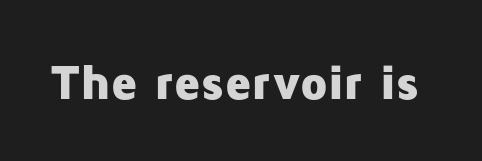
{"serif": "no", "italic": "no", "bold": "yes", "weight": "heavy", "width": "normal", "stroke_contrast": "low", "x_height": "medium", "monospaced": "no", "underline": "no", "letter_spacing": "normal", "letter_spacing_em": 0.0, "glyph_px": 49}
